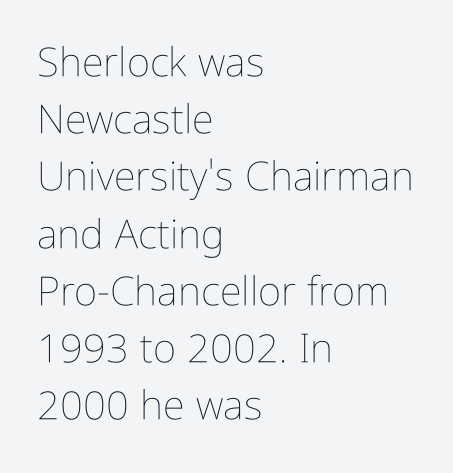
The image shows 40 px thin, condensed type, upright; set left-aligned, normal line spacing (1.43x), normal letter spacing, not underlined; low stroke contrast and a medium x-height.
